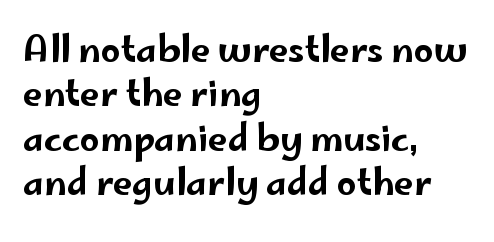
In terms of letterform style, serifs are entirely absent. Reading down the block, your eye returns to a fixed left position each line. Do the characters align in a grid? No, the font is proportional. Lines of text with bare space underneath. The horizontal fit of the characters is conventional and even.
